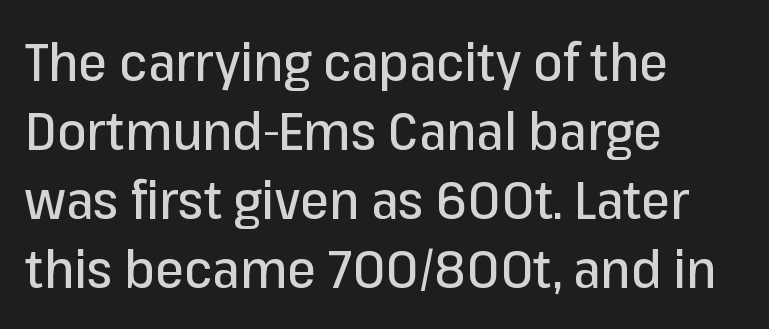
{"serif": "no", "italic": "no", "width": "normal", "stroke_contrast": "low", "x_height": "medium", "monospaced": "no", "underline": "no", "align": "left", "line_spacing": "normal", "line_spacing_ratio": 1.33, "letter_spacing": "normal", "letter_spacing_em": 0.0, "glyph_px": 52}
